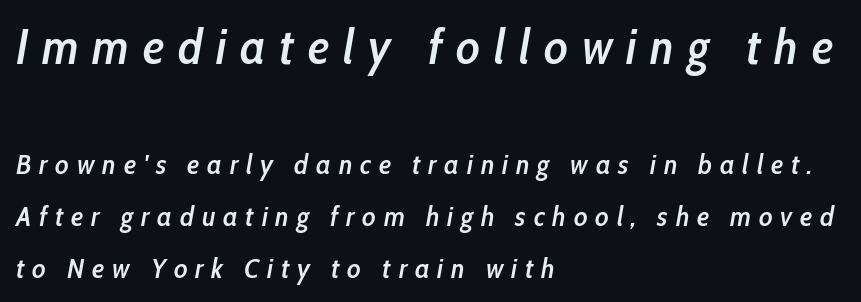
The image shows 49 px semibold, condensed type, italic (leaning right); set left-aligned, line spacing 1.86x, unusually wide letter spacing (+0.28 em), not underlined; the first (top) block is 1.75x larger; low stroke contrast and a medium x-height.
